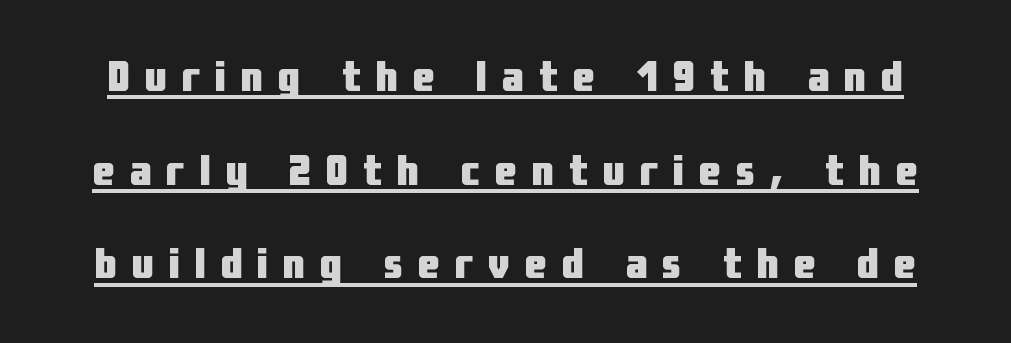
{"serif": "no", "italic": "no", "bold": "yes", "weight": "heavy", "width": "condensed", "stroke_contrast": "low", "x_height": "medium", "monospaced": "no", "underline": "yes", "line_spacing": "loose", "line_spacing_ratio": 2.13, "letter_spacing": "wide", "letter_spacing_em": 0.34, "glyph_px": 44}
